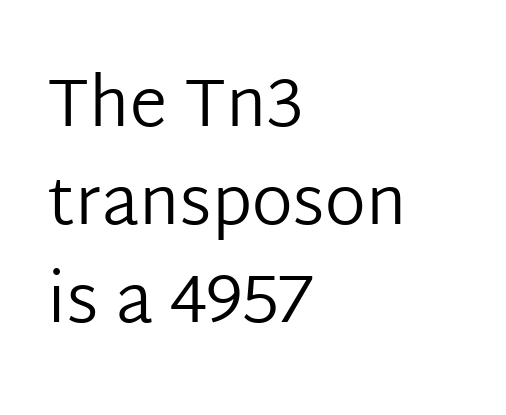
The image shows 68 px regular-weight sans-serif type, upright; set left-aligned, normal line spacing (1.44x), normal letter spacing, not underlined; low stroke contrast and a medium x-height.
